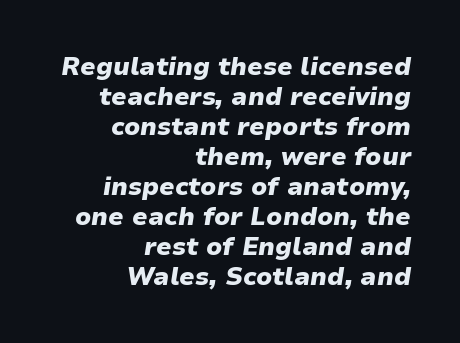
{"italic": "yes", "lean": "right", "slant_degrees": 9, "bold": "yes", "underline": "no", "align": "right", "line_spacing_ratio": 1.2, "letter_spacing": "normal", "letter_spacing_em": 0.0, "glyph_px": 25}
